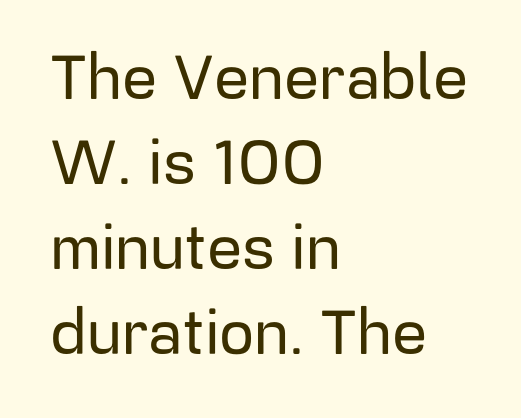
{"serif": "no", "italic": "no", "width": "normal", "stroke_contrast": "low", "x_height": "medium", "monospaced": "no", "underline": "no", "align": "left", "line_spacing": "normal", "line_spacing_ratio": 1.37, "letter_spacing": "normal", "letter_spacing_em": 0.0, "glyph_px": 62}
